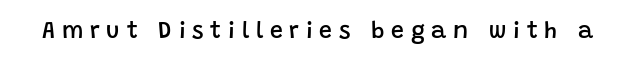
Quick note: underline off. Every stem runs plumb, perpendicular to the baseline. A fair bit of extra ink — the face is semibold, not bold. Spacing between characters has been opened up far beyond the box default.
